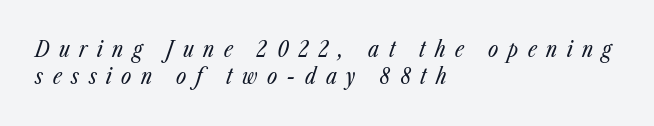
{"italic": "yes", "lean": "right", "slant_degrees": 23, "bold": "no", "underline": "no", "align": "left", "line_spacing_ratio": 1.24, "letter_spacing": "wide", "letter_spacing_em": 0.43, "glyph_px": 22}
